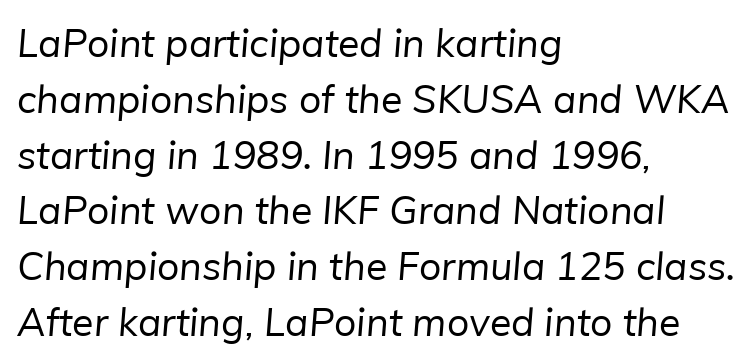
The image shows 39 px regular-weight sans-serif type; set left-aligned, normal line spacing (1.43x), normal letter spacing, not underlined; low stroke contrast and a medium x-height.
